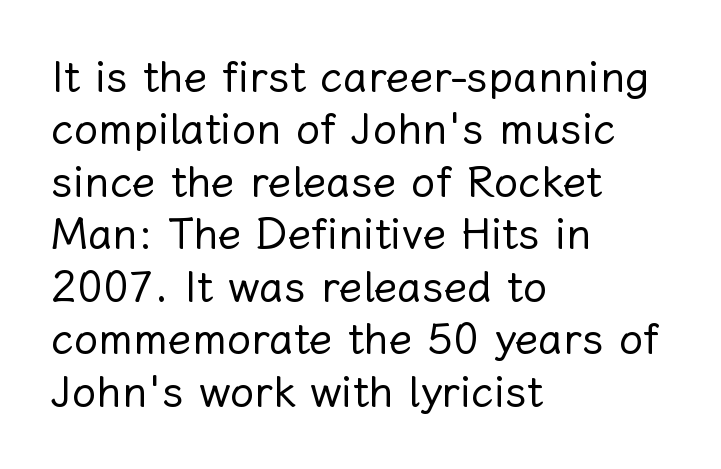
{"italic": "no", "bold": "no", "weight": "regular", "width": "normal", "stroke_contrast": "low", "x_height": "medium", "monospaced": "no", "underline": "no", "align": "left", "line_spacing_ratio": 1.22, "letter_spacing": "normal", "letter_spacing_em": 0.0, "glyph_px": 43}
